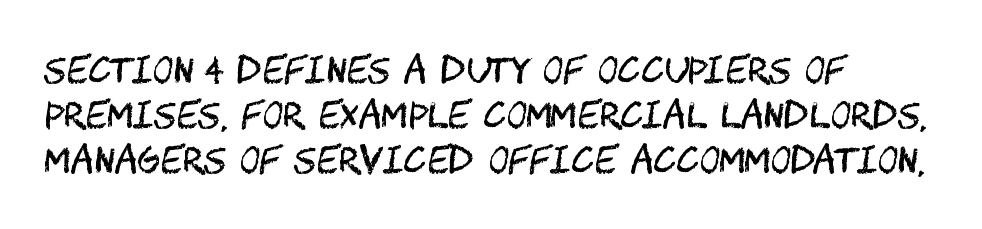
Q: Is the text bold? A: No.
Q: Is the text italic (slanted)? A: No, it is upright.
Q: Is the typeface a serif or a sans-serif typeface? A: Sans-serif.
Q: Is the text underlined? A: No.
Q: How is the paragraph aligned? A: Left-aligned.
Q: Is the spacing between letters normal or unusually wide? A: Normal.
Q: Is the spacing between lines tight, normal or loose? A: Normal.
Q: Width (condensed, normal, or wide)? A: Condensed.
Q: Stroke contrast? A: Medium.
Q: x-height? A: Large.
